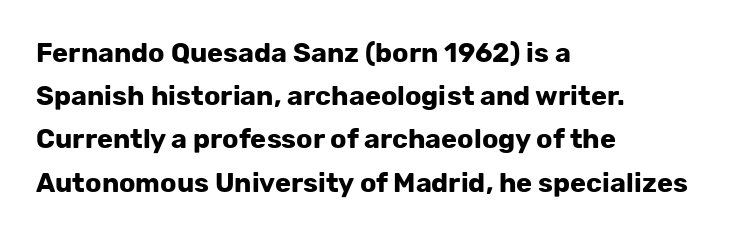
The image shows 27 px bold type, upright; set left-aligned, normal line spacing (1.6x), normal letter spacing, not underlined.
